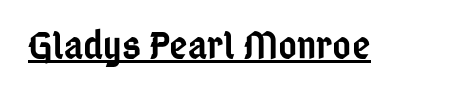
Quick note: underline on. The lettering holds an erect, upright posture throughout. The text was rendered using a sans face with plain stroke endings. Looks like regular typesetting: each glyph gets only the width it needs.
